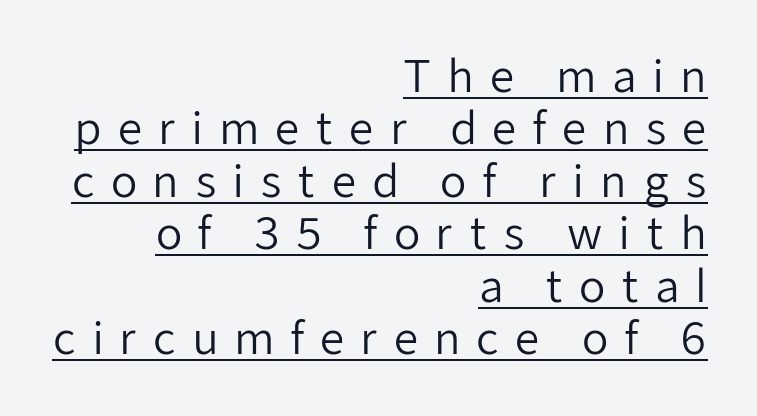
Inter-character spacing is expanded well beyond the font's built-in metrics. The rendering anchors every line to the right-hand side. Is this a fixed-width face? No — the glyphs have proportional, varying widths. Typographically, this falls in the sans-serif category.
